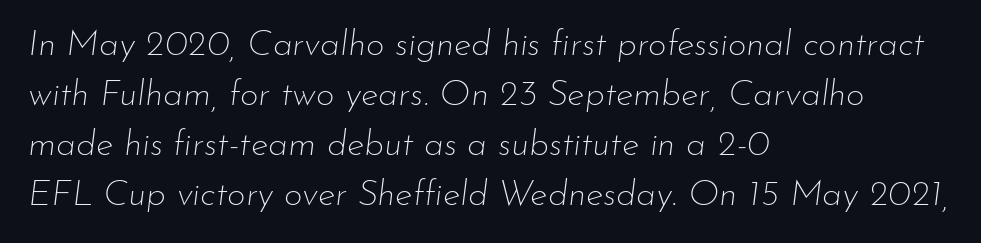
{"italic": "yes", "lean": "right", "slant_degrees": 7, "bold": "no", "weight": "thin", "width": "normal", "stroke_contrast": "low", "x_height": "small", "monospaced": "no", "underline": "no", "align": "left", "line_spacing": "normal", "line_spacing_ratio": 1.39, "letter_spacing": "normal", "letter_spacing_em": 0.0, "glyph_px": 36}
